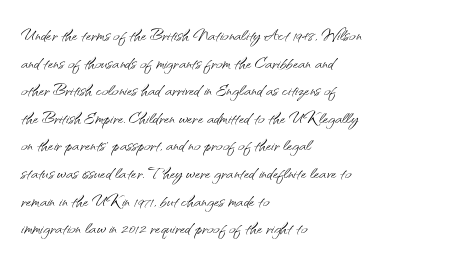
Q: Is the text bold? A: No.
Q: Is the text italic (slanted)? A: Yes.
Q: Is the text underlined? A: No.
Q: How is the paragraph aligned? A: Left-aligned.
Q: Is the spacing between letters normal or unusually wide? A: Normal.
